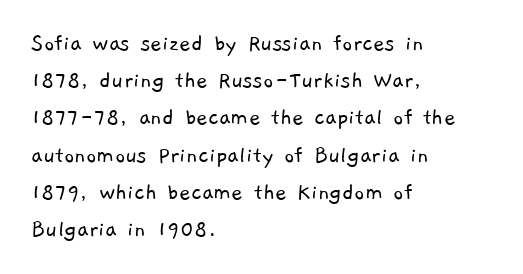
{"bold": "no", "underline": "no", "align": "left", "line_spacing": "normal", "line_spacing_ratio": 1.49, "letter_spacing": "normal", "letter_spacing_em": 0.0, "glyph_px": 25}
